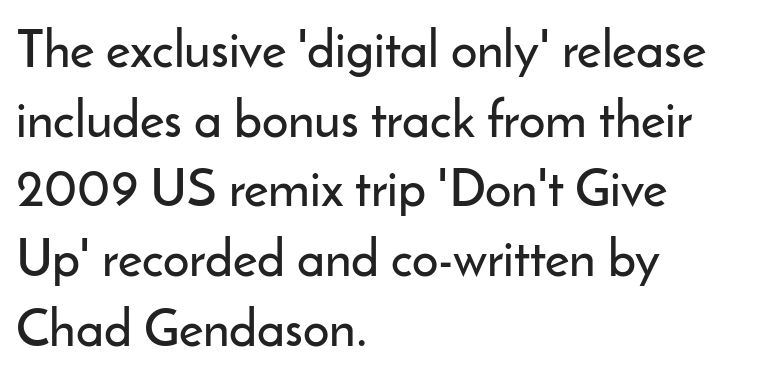
Q: Is the text italic (slanted)? A: No, it is upright.
Q: Is the typeface a serif or a sans-serif typeface? A: Sans-serif.
Q: Is the text underlined? A: No.
Q: How is the paragraph aligned? A: Left-aligned.
Q: Is the spacing between letters normal or unusually wide? A: Normal.
Q: Is the spacing between lines tight, normal or loose? A: Normal.
Q: Width (condensed, normal, or wide)? A: Normal.
Q: Stroke contrast? A: Low.
Q: x-height? A: Small.
Q: Monospaced? A: No.
